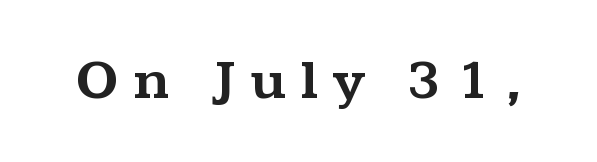
The image shows 57 px wide serif type, upright; set unusually wide letter spacing (+0.26 em), not underlined; medium stroke contrast and a medium x-height.
